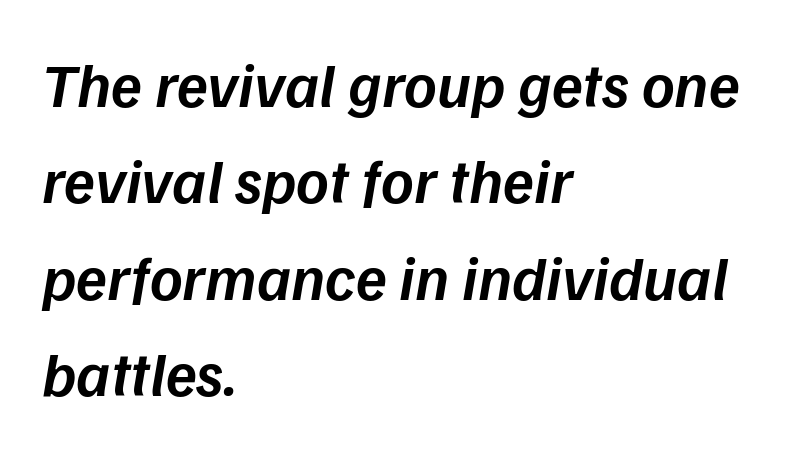
{"italic": "yes", "lean": "right", "slant_degrees": 9, "bold": "semi", "weight": "semibold", "width": "normal", "stroke_contrast": "low", "x_height": "medium", "monospaced": "no", "underline": "no", "align": "left", "line_spacing": "normal", "line_spacing_ratio": 1.53, "letter_spacing": "normal", "letter_spacing_em": 0.0, "glyph_px": 63}
